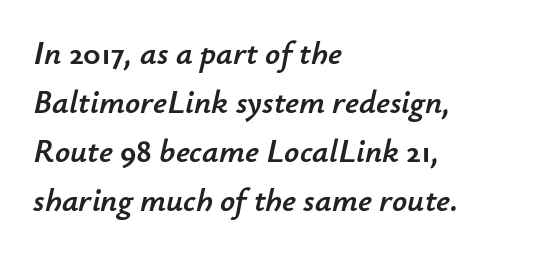
Typeset ragged right — the left edge is the straight one. Characters follow at the spacing the type designer built in. Vertically, the passage feels balanced, rows spaced as you'd expect. Descenders are the only things crossing below the line. Varying glyph widths throughout — classic text-font behaviour. The axis of the letterforms is tilted away from vertical.
